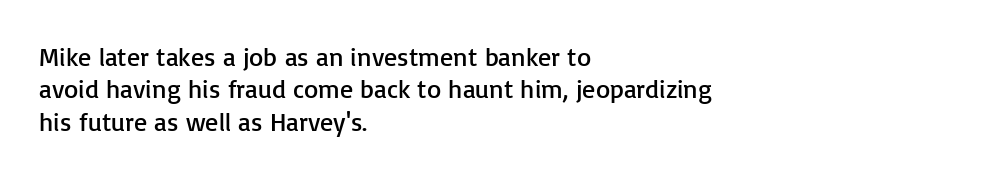
The image shows 26 px text type, upright; set left-aligned, normal line spacing (1.25x), normal letter spacing, not underlined.
